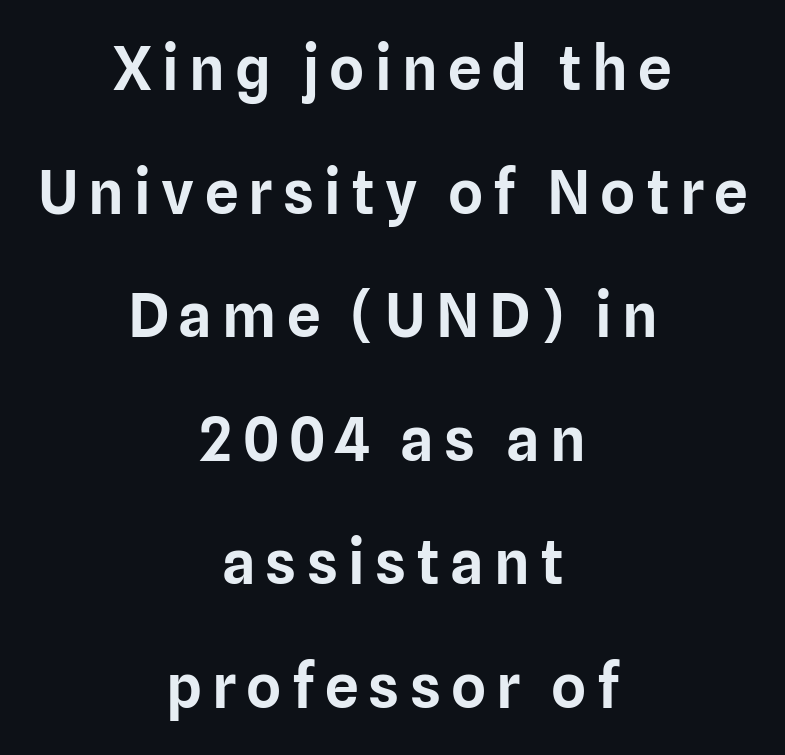
{"serif": "no", "italic": "no", "width": "normal", "stroke_contrast": "low", "x_height": "medium", "monospaced": "no", "underline": "no", "align": "center", "line_spacing": "loose", "line_spacing_ratio": 2.06, "glyph_px": 60}
